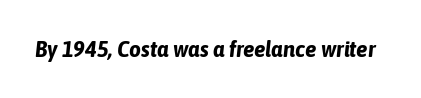
Check the space under the baseline: it is left empty. What weight is shown? A full bold with thick strokes. Italic: yes, the glyphs are oblique. Nobody touched the tracking dial on this one.
